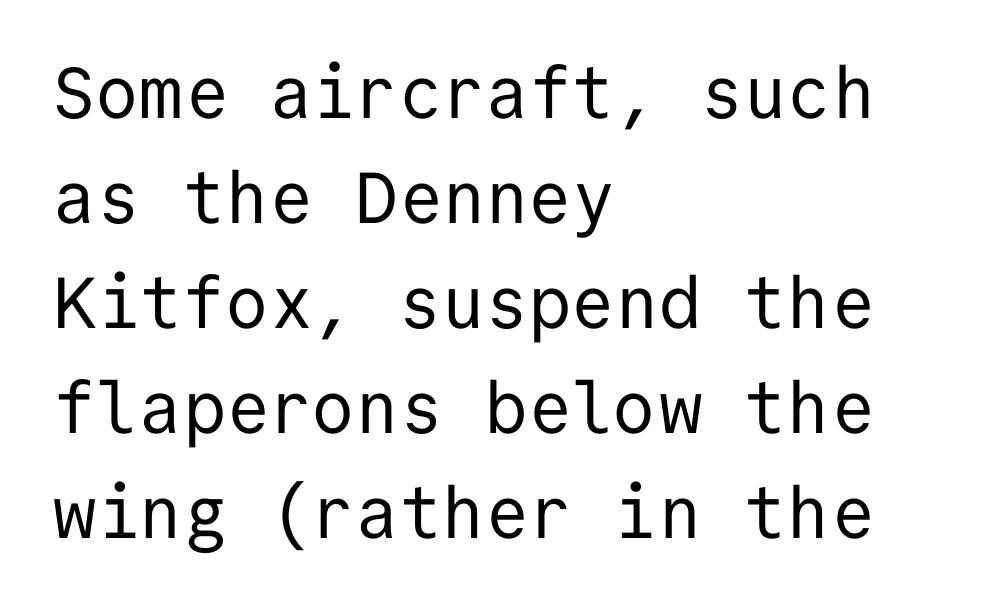
{"serif": "no", "italic": "no", "bold": "no", "weight": "regular", "width": "normal", "stroke_contrast": "low", "x_height": "medium", "monospaced": "yes", "underline": "no", "align": "left", "line_spacing": "normal", "line_spacing_ratio": 1.46, "letter_spacing": "normal", "letter_spacing_em": 0.0, "glyph_px": 72}
